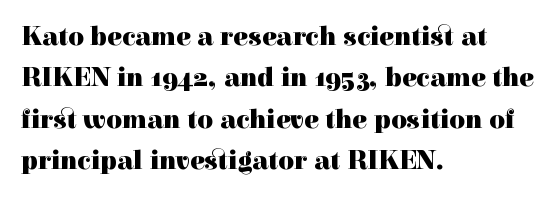
This block has exactly the height ordinary leading produces. The letterforms sit shoulder to shoulder at normal distance. On the weight axis this lands at bold, roughly 700. Line beginnings align vertically; line endings do not. A roman cut, with each character standing at attention.
